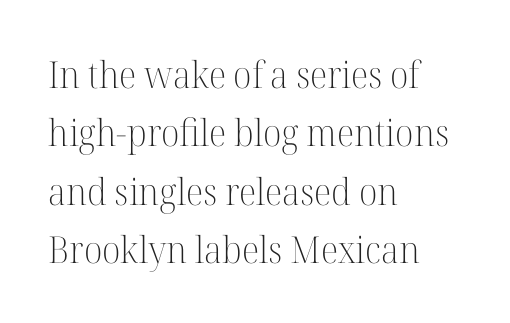
Q: Is the text bold? A: No.
Q: Is the text italic (slanted)? A: No, it is upright.
Q: Is the typeface a serif or a sans-serif typeface? A: Serif.
Q: Is the text underlined? A: No.
Q: How is the paragraph aligned? A: Left-aligned.
Q: Is the spacing between letters normal or unusually wide? A: Normal.
Q: Is the spacing between lines tight, normal or loose? A: Normal.
Q: Width (condensed, normal, or wide)? A: Normal.
Q: Stroke contrast? A: High.
Q: x-height? A: Medium.
Q: Monospaced? A: No.
